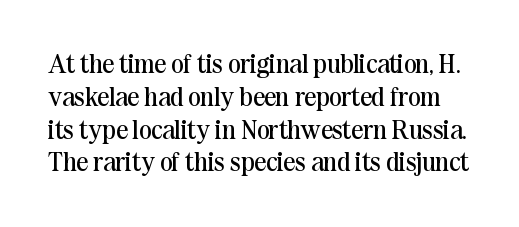
The image shows 26 px text type, upright; set normal line spacing (1.26x), normal letter spacing, not underlined.
